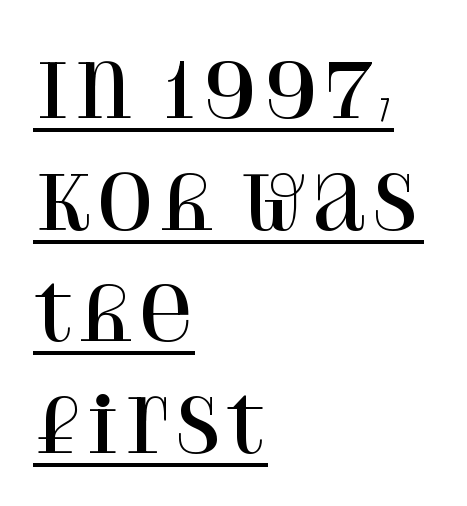
The image shows 74 px serif type, upright; set left-aligned, normal line spacing (1.51x), normal letter spacing, underlined; high stroke contrast and a large x-height.
